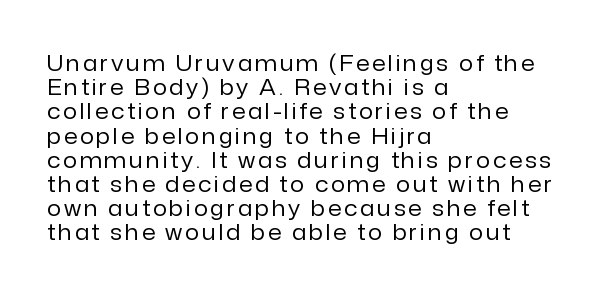
{"italic": "no", "bold": "no", "underline": "no", "align": "left", "line_spacing": "tight", "line_spacing_ratio": 1.1, "glyph_px": 22}
